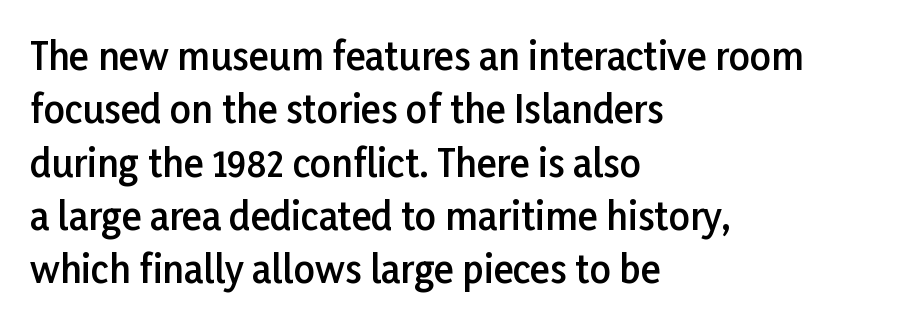
The image shows 37 px semibold sans-serif type, upright; set left-aligned, normal line spacing (1.44x), normal letter spacing, not underlined; low stroke contrast and a medium x-height.
